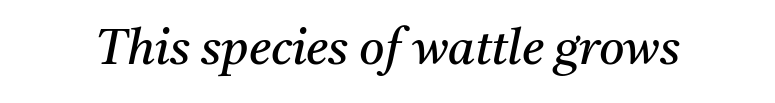
The image shows 49 px regular-weight serif type, italic (leaning right); set normal letter spacing, not underlined; medium stroke contrast and a medium x-height.
